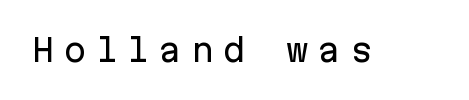
Every character here occupies the same horizontal width, giving the sample a typewriter-like rhythm. The letters carry no serifs — their stems end cleanly without finishing strokes. Tall strokes in this sample are plumb rather than angled. The zone under the glyphs is completely vacant.
